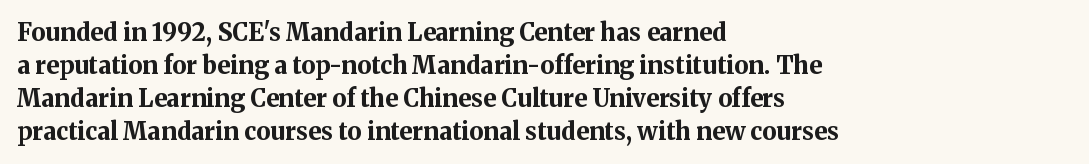
Q: Is the text bold? A: Yes.
Q: Is the text italic (slanted)? A: No, it is upright.
Q: Is the text underlined? A: No.
Q: How is the paragraph aligned? A: Left-aligned.
Q: Is the spacing between letters normal or unusually wide? A: Normal.
Q: Is the spacing between lines tight, normal or loose? A: Normal.
